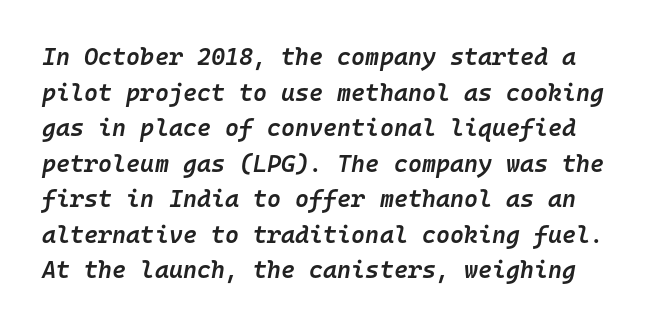
{"italic": "yes", "lean": "right", "slant_degrees": 10, "bold": "semi", "underline": "no", "line_spacing": "normal", "line_spacing_ratio": 1.48, "letter_spacing": "normal", "letter_spacing_em": 0.0, "glyph_px": 24}
